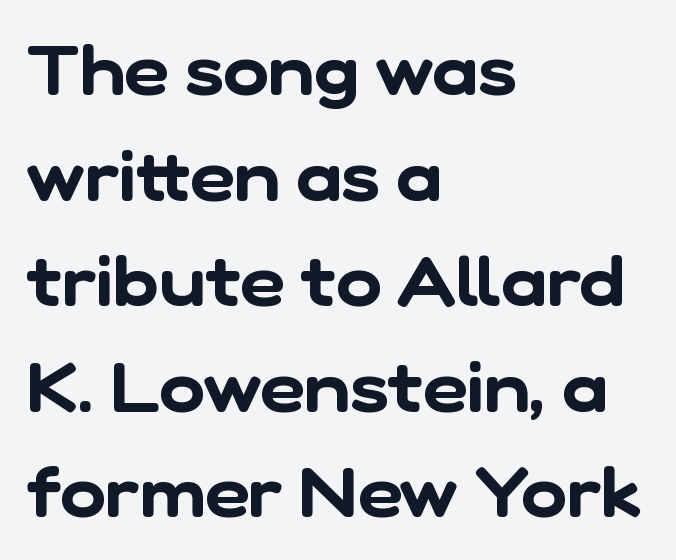
The setting favours the left margin, as ordinary paragraphs usually do. You could not count columns in this text — the font is proportionally spaced. The space directly below the letters is spotless. Leading: standard. Stroke terminals: plain, sans-serif. Tracking value appears to be zero — textbook default spacing.
